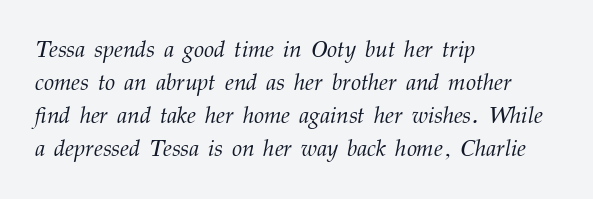
Students, observe: this is what conventionally led text looks like. These glyphs show unthickened strokes, regular width or finer. These lines were composed using italics. One-word summary of the alignment: left.
